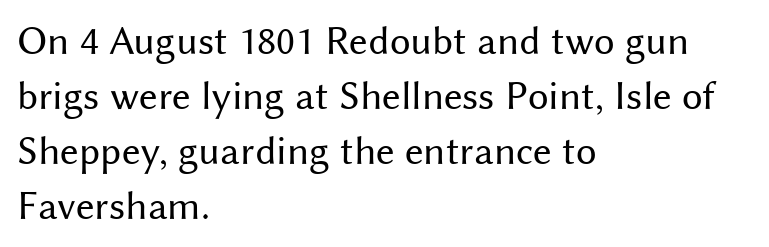
Q: Is the text bold? A: No.
Q: Is the text italic (slanted)? A: No, it is upright.
Q: Is the typeface a serif or a sans-serif typeface? A: Sans-serif.
Q: Is the text underlined? A: No.
Q: How is the paragraph aligned? A: Left-aligned.
Q: Is the spacing between letters normal or unusually wide? A: Normal.
Q: Is the spacing between lines tight, normal or loose? A: Normal.
Q: Width (condensed, normal, or wide)? A: Normal.
Q: Stroke contrast? A: Medium.
Q: x-height? A: Medium.
Q: Monospaced? A: No.
